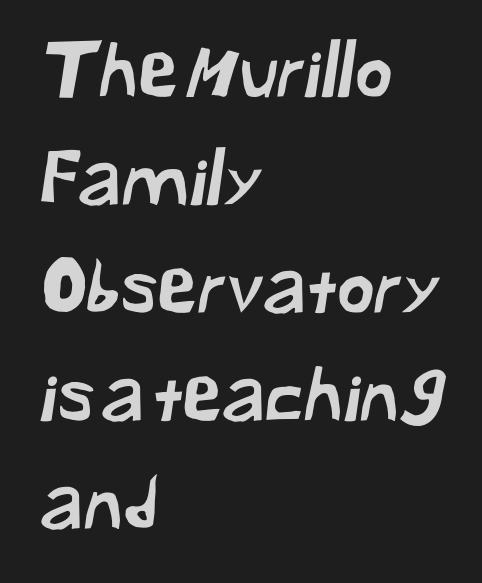
{"serif": "no", "width": "normal", "stroke_contrast": "low", "x_height": "medium", "monospaced": "no", "underline": "no", "align": "left", "line_spacing": "normal", "line_spacing_ratio": 1.48, "letter_spacing": "normal", "letter_spacing_em": 0.0, "glyph_px": 73}
